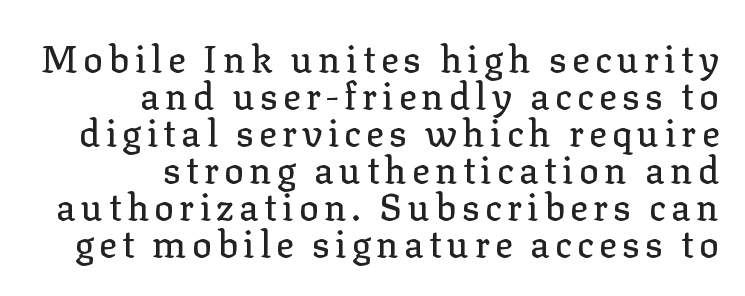
The image shows 37 px serif type, upright; set right-aligned, tight line spacing (1.0x), not underlined; low stroke contrast and a medium x-height.
